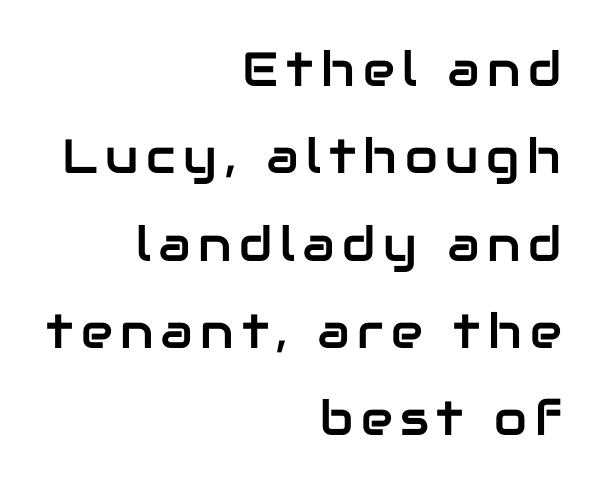
This rendering employs a face without finishing strokes, i.e., a sans-serif. These lines are rendered in a variable-pitch font. Notice how the stems are strictly vertical — no italics here. The baseline area is clear. Right-aligned paragraph, ragged on the left.
